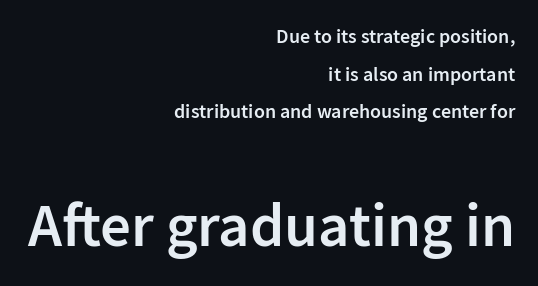
Q: Is the text bold? A: Semi-bold.
Q: Is the text italic (slanted)? A: No, it is upright.
Q: Is the typeface a serif or a sans-serif typeface? A: Sans-serif.
Q: Is the text underlined? A: No.
Q: How is the paragraph aligned? A: Right-aligned.
Q: Is the spacing between letters normal or unusually wide? A: Normal.
Q: Which block of text is set in a larger size, the first (top) or the second (bottom)? A: The second (bottom) one.
Q: Width (condensed, normal, or wide)? A: Normal.
Q: Stroke contrast? A: Low.
Q: x-height? A: Medium.
Q: Monospaced? A: No.
